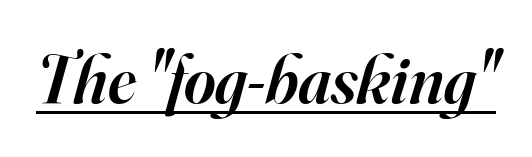
The image shows 68 px semibold serif type, italic (leaning right); set normal letter spacing, underlined; high stroke contrast and a small x-height.
